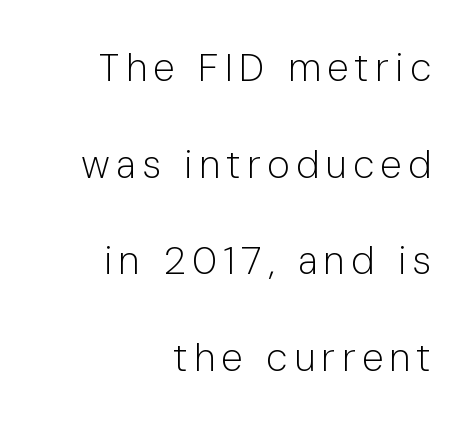
{"serif": "no", "italic": "no", "bold": "no", "weight": "light", "width": "normal", "stroke_contrast": "low", "x_height": "medium", "monospaced": "no", "underline": "no", "align": "right", "line_spacing": "loose", "line_spacing_ratio": 2.48, "glyph_px": 39}
